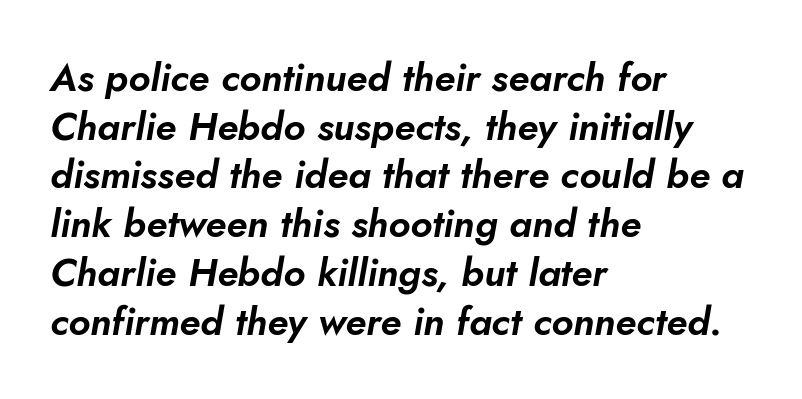
Q: Is the text italic (slanted)? A: Yes, it leans right by about 10 degrees.
Q: Is the text underlined? A: No.
Q: How is the paragraph aligned? A: Left-aligned.
Q: Is the spacing between letters normal or unusually wide? A: Normal.
Q: Is the spacing between lines tight, normal or loose? A: Normal.
Q: Width (condensed, normal, or wide)? A: Normal.
Q: Stroke contrast? A: Low.
Q: x-height? A: Small.
Q: Monospaced? A: No.
